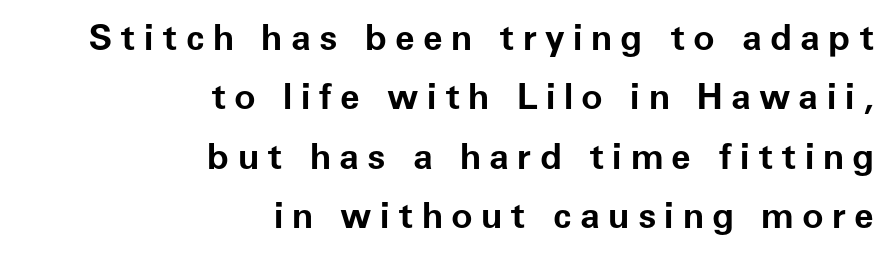
{"serif": "no", "italic": "no", "bold": "yes", "weight": "bold", "width": "normal", "stroke_contrast": "low", "x_height": "medium", "monospaced": "no", "underline": "no", "align": "right", "line_spacing": "normal", "line_spacing_ratio": 1.65, "letter_spacing": "wide", "letter_spacing_em": 0.23, "glyph_px": 36}
